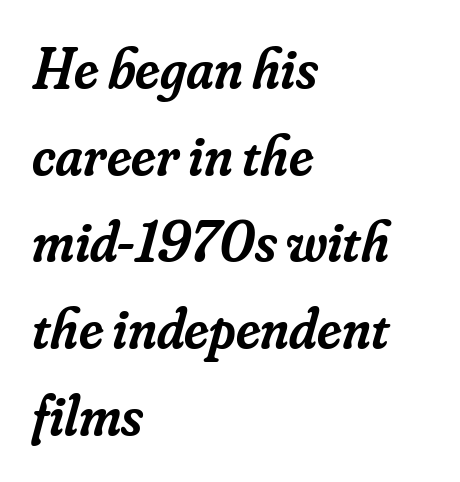
{"serif": "yes", "italic": "yes", "lean": "right", "slant_degrees": 16, "bold": "semi", "weight": "semibold", "width": "normal", "stroke_contrast": "low", "x_height": "small", "monospaced": "no", "underline": "no", "align": "left", "line_spacing": "normal", "line_spacing_ratio": 1.52, "letter_spacing": "normal", "letter_spacing_em": 0.0, "glyph_px": 57}
